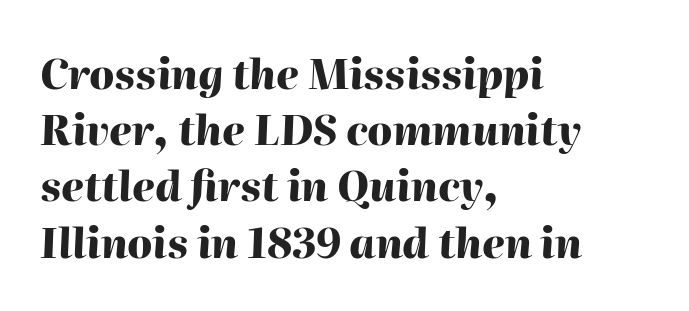
{"italic": "yes", "lean": "right", "slant_degrees": 2, "bold": "yes", "weight": "heavy", "width": "normal", "stroke_contrast": "high", "x_height": "medium", "monospaced": "no", "underline": "no", "align": "left", "line_spacing": "normal", "line_spacing_ratio": 1.37, "letter_spacing": "normal", "letter_spacing_em": 0.0, "glyph_px": 41}
